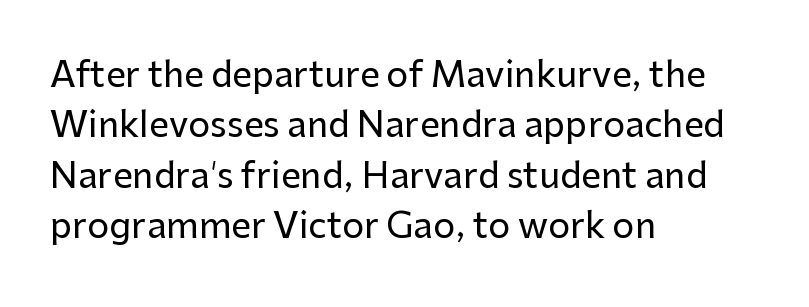
Q: Is the text italic (slanted)? A: No, it is upright.
Q: Is the typeface a serif or a sans-serif typeface? A: Sans-serif.
Q: Is the text underlined? A: No.
Q: How is the paragraph aligned? A: Left-aligned.
Q: Is the spacing between letters normal or unusually wide? A: Normal.
Q: Is the spacing between lines tight, normal or loose? A: Normal.
Q: Width (condensed, normal, or wide)? A: Normal.
Q: Stroke contrast? A: Low.
Q: x-height? A: Medium.
Q: Monospaced? A: No.
